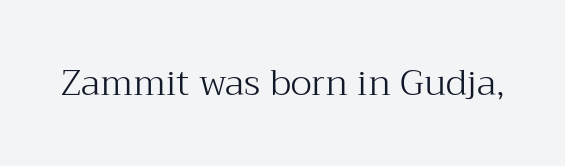
The image shows 36 px light serif type, upright; set normal letter spacing, not underlined; medium stroke contrast and a medium x-height.
